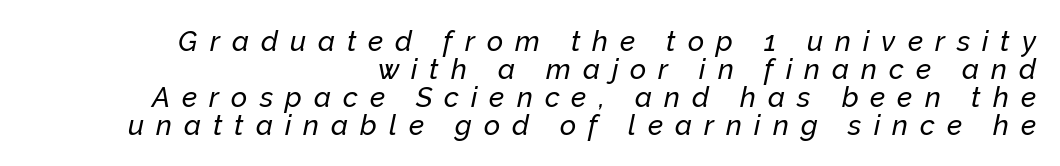
The line-height multiplier appears low, near solid setting. The typography opts for an oblique posture over an upright one. The typesetter chose a ragged-left arrangement here. You could only call the tracking loose — the letters float apart. Words float on clear page, feet unadorned.
